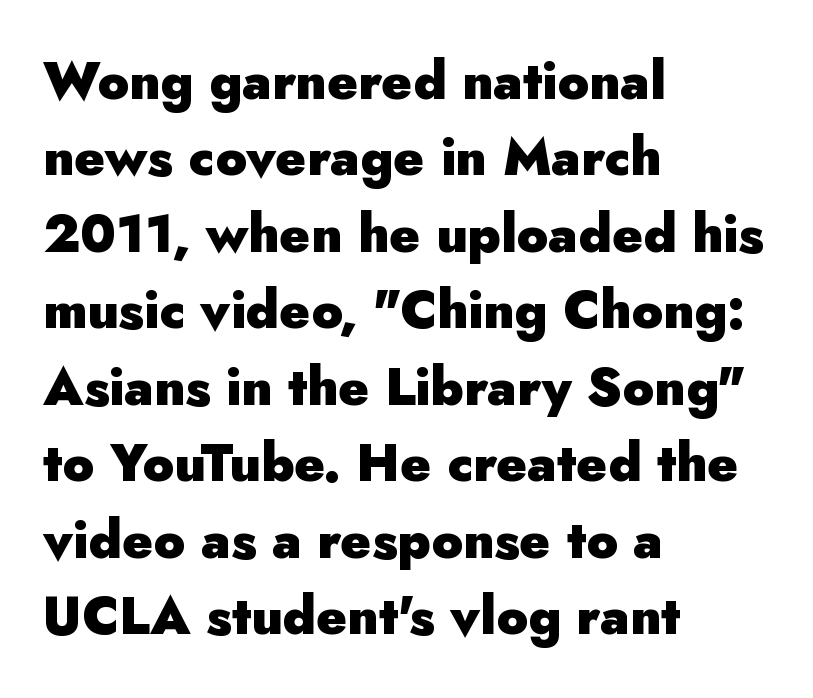
The image shows 52 px heavy sans-serif type, upright; set left-aligned, normal line spacing (1.47x), normal letter spacing, not underlined; low stroke contrast and a small x-height.
